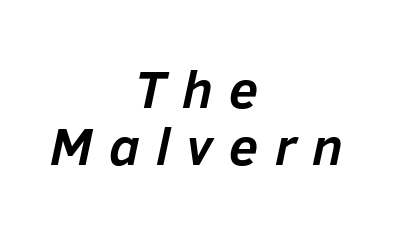
Q: Is the text bold? A: Yes.
Q: Is the text italic (slanted)? A: Yes, it leans right by about 12 degrees.
Q: Is the text underlined? A: No.
Q: How is the paragraph aligned? A: Centered.
Q: Is the spacing between letters normal or unusually wide? A: Unusually wide.
Q: Is the spacing between lines tight, normal or loose? A: Tight.
Q: Width (condensed, normal, or wide)? A: Normal.
Q: Stroke contrast? A: Low.
Q: x-height? A: Medium.
Q: Monospaced? A: No.
